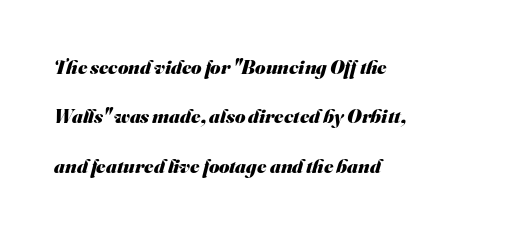
The image shows 20 px bold type; set left-aligned, loose line spacing (2.47x), normal letter spacing, not underlined.
